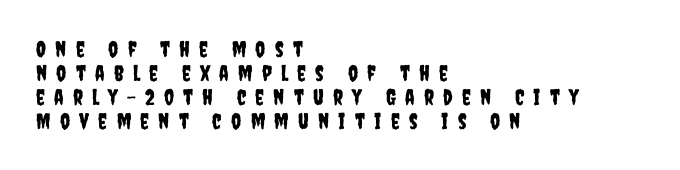
{"italic": "no", "underline": "no", "align": "left", "line_spacing": "tight", "line_spacing_ratio": 1.09, "letter_spacing": "wide", "letter_spacing_em": 0.42, "glyph_px": 22}
